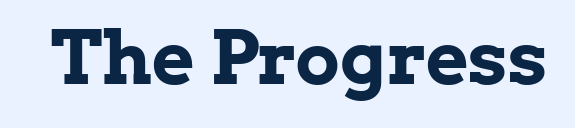
{"serif": "yes", "italic": "no", "bold": "yes", "weight": "bold", "width": "normal", "stroke_contrast": "low", "x_height": "medium", "monospaced": "no", "underline": "no", "letter_spacing": "normal", "letter_spacing_em": 0.0, "glyph_px": 74}
